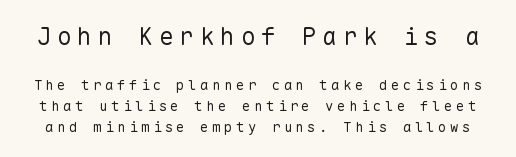
Think standard paragraph weight, or any step lighter than that. Only glyphs here, with clear space below each row. Between one letter and the next there's a generous, obvious gap. Compare the two chunks: the upper has the greater cap height.
